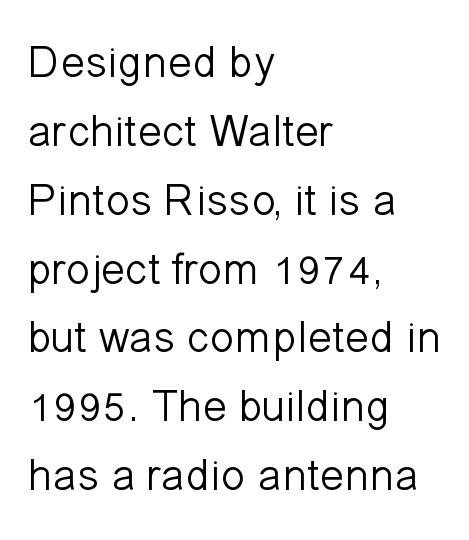
Q: Is the text bold? A: No.
Q: Is the text italic (slanted)? A: No, it is upright.
Q: Is the typeface a serif or a sans-serif typeface? A: Sans-serif.
Q: Is the text underlined? A: No.
Q: How is the paragraph aligned? A: Left-aligned.
Q: Is the spacing between letters normal or unusually wide? A: Normal.
Q: Is the spacing between lines tight, normal or loose? A: Normal.
Q: Width (condensed, normal, or wide)? A: Normal.
Q: Stroke contrast? A: Low.
Q: x-height? A: Medium.
Q: Monospaced? A: No.
